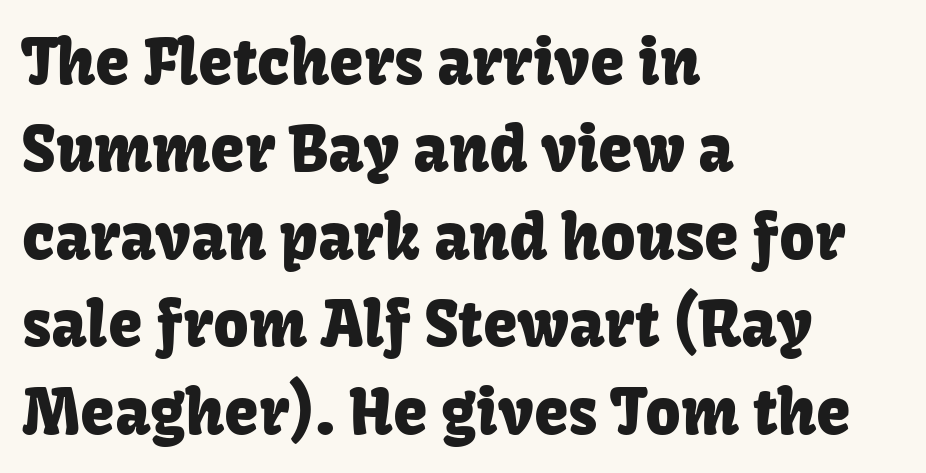
The image shows 62 px sans-serif type, upright; set left-aligned, normal line spacing (1.41x), normal letter spacing, not underlined; low stroke contrast and a medium x-height.
